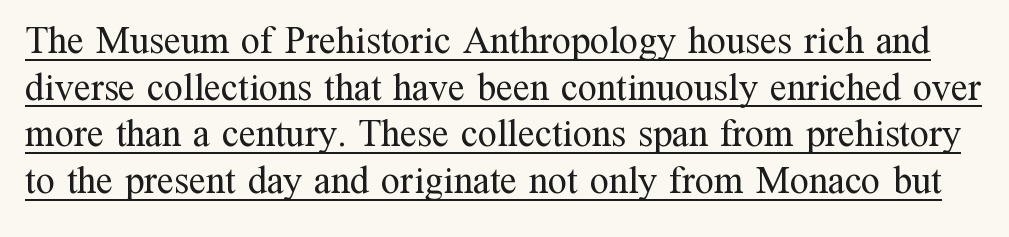
The image shows 38 px regular-weight serif type, upright; set line spacing 1.23x, normal letter spacing, underlined; medium stroke contrast and a medium x-height.
